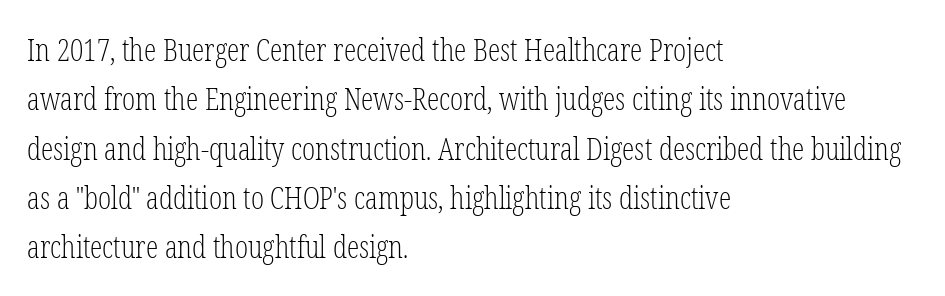
Q: Is the text bold? A: No.
Q: Is the text italic (slanted)? A: No, it is upright.
Q: Is the typeface a serif or a sans-serif typeface? A: Serif.
Q: Is the text underlined? A: No.
Q: How is the paragraph aligned? A: Left-aligned.
Q: Is the spacing between letters normal or unusually wide? A: Normal.
Q: Is the spacing between lines tight, normal or loose? A: Normal.
Q: Width (condensed, normal, or wide)? A: Condensed.
Q: Stroke contrast? A: Low.
Q: x-height? A: Medium.
Q: Monospaced? A: No.
